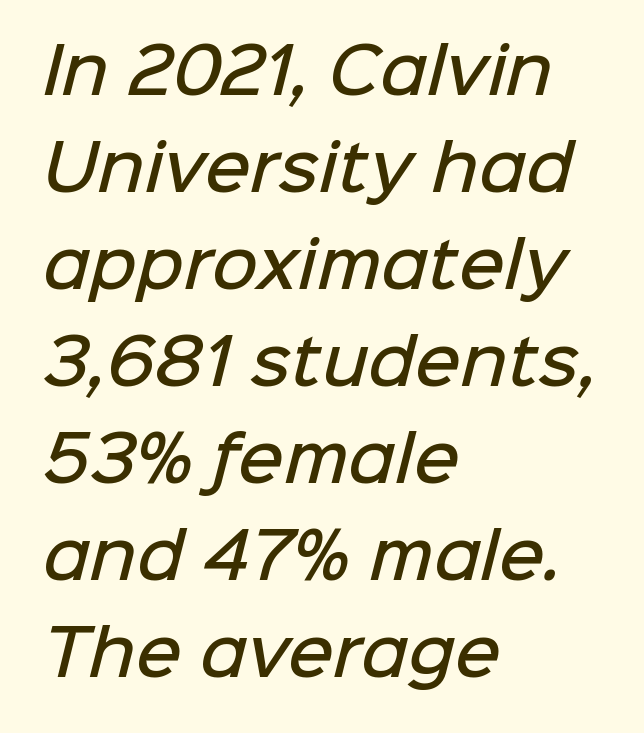
Observe the absence of serifs on each vertical stroke in this sample. A typesetter would call this proportional, since set widths differ per character. Clear beneath every line of the passage. The paragraph shown leans on its left margin. A bit beefed up — I'd call it semibold rather than bold. Interline gaps are of average width in this sample.
